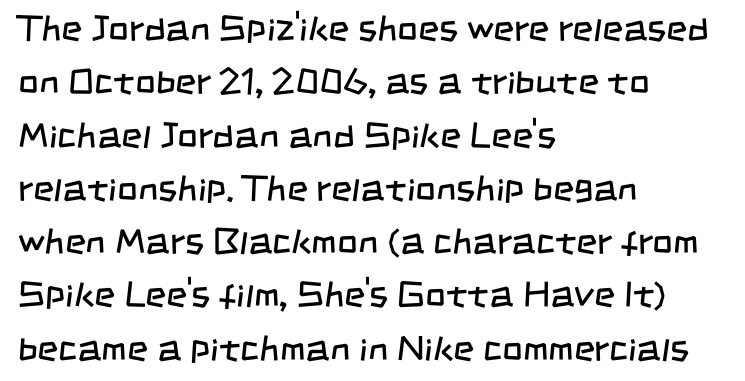
Looks like regular typesetting: each glyph gets only the width it needs. What kind of face is this? One without serifs — a sans. Stroke mass is kept to a normal reading level or below. A typesetter would call this zero additional tracking.
